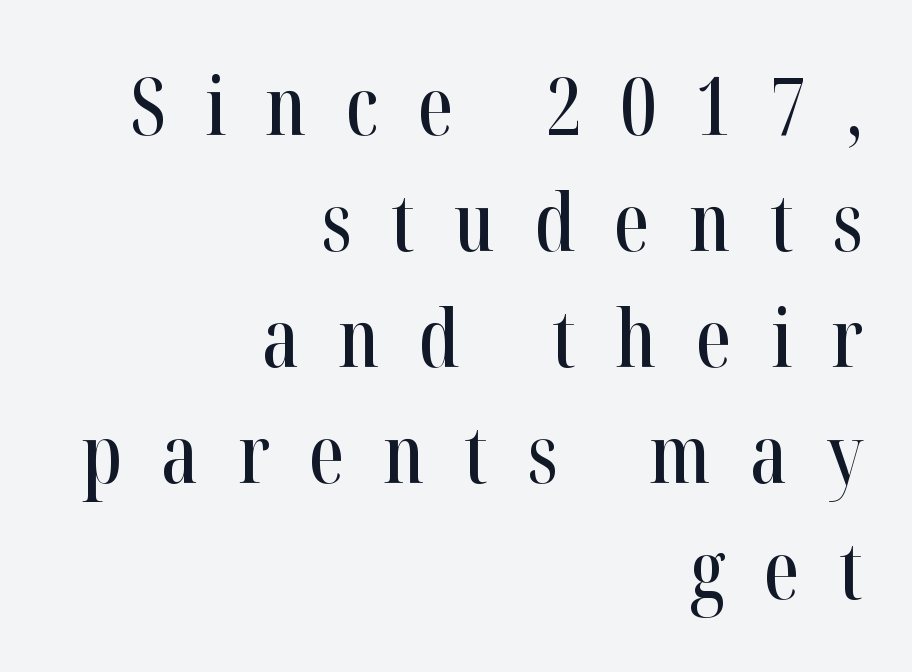
{"serif": "yes", "italic": "no", "width": "condensed", "stroke_contrast": "high", "x_height": "medium", "monospaced": "no", "underline": "no", "align": "right", "line_spacing": "normal", "line_spacing_ratio": 1.45, "letter_spacing": "wide", "letter_spacing_em": 0.49, "glyph_px": 80}
